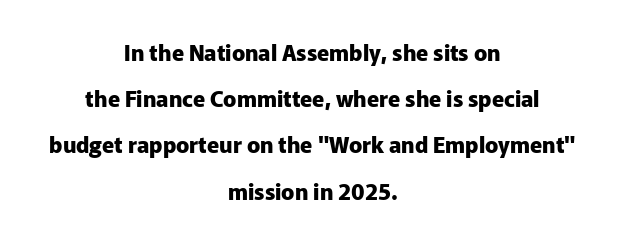
{"italic": "no", "bold": "yes", "underline": "no", "align": "center", "line_spacing": "loose", "line_spacing_ratio": 2.1, "letter_spacing": "normal", "letter_spacing_em": 0.0, "glyph_px": 22}
